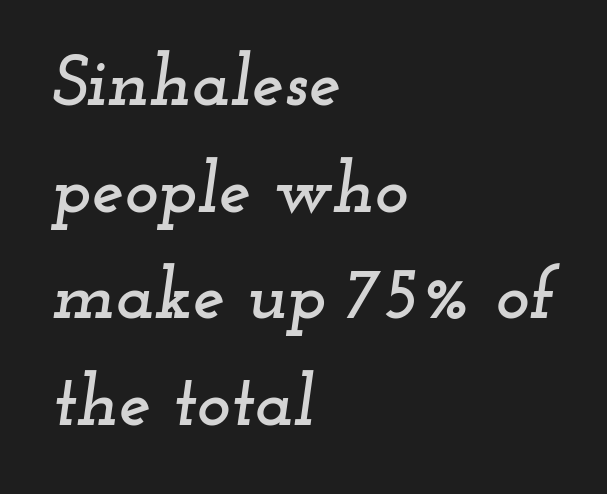
{"serif": "yes", "italic": "yes", "lean": "right", "slant_degrees": 12, "width": "wide", "stroke_contrast": "low", "x_height": "small", "monospaced": "no", "underline": "no", "align": "left", "line_spacing": "normal", "line_spacing_ratio": 1.48, "letter_spacing": "normal", "letter_spacing_em": 0.0, "glyph_px": 72}
